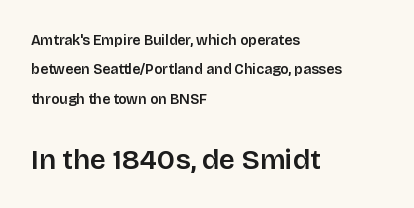
{"serif": "no", "italic": "no", "width": "normal", "stroke_contrast": "low", "x_height": "large", "monospaced": "no", "underline": "no", "align": "left", "line_spacing": "loose", "line_spacing_ratio": 2.1, "letter_spacing": "normal", "letter_spacing_em": 0.0, "larger_block": "second", "size_ratio": 2.0, "glyph_px": 28}
